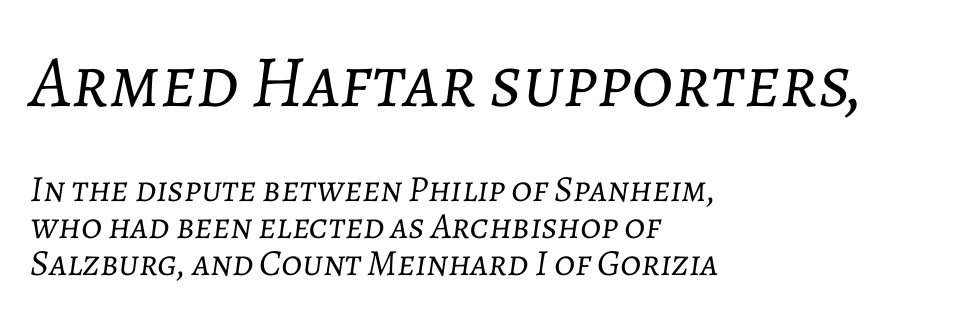
Q: Is the text bold? A: No.
Q: Is the text italic (slanted)? A: Yes, it leans right by about 7 degrees.
Q: Is the text underlined? A: No.
Q: How is the paragraph aligned? A: Left-aligned.
Q: Is the spacing between letters normal or unusually wide? A: Normal.
Q: Is the spacing between lines tight, normal or loose? A: Tight.
Q: Which block of text is set in a larger size, the first (top) or the second (bottom)? A: The first (top) one.
Q: Width (condensed, normal, or wide)? A: Normal.
Q: Stroke contrast? A: Low.
Q: x-height? A: Medium.
Q: Monospaced? A: No.
